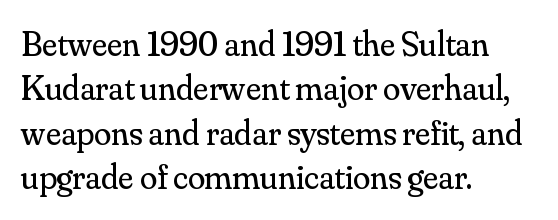
The image shows 35 px regular-weight serif type, upright; set left-aligned, normal line spacing (1.27x), normal letter spacing, not underlined; medium stroke contrast and a small x-height.
